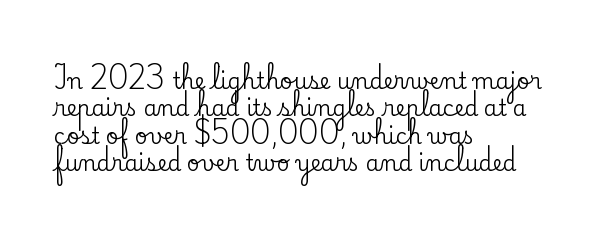
{"italic": "no", "underline": "no", "align": "left", "line_spacing_ratio": 1.24, "letter_spacing": "normal", "letter_spacing_em": 0.0, "glyph_px": 22}
